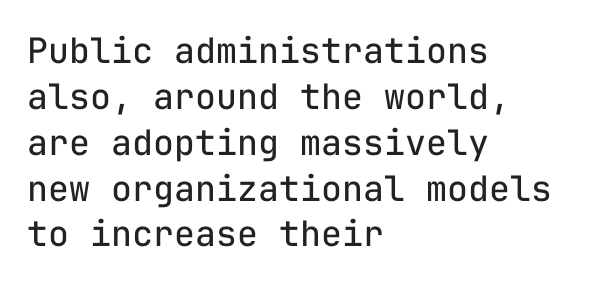
Q: Is the text bold? A: No.
Q: Is the text italic (slanted)? A: No, it is upright.
Q: Is the typeface a serif or a sans-serif typeface? A: Sans-serif.
Q: Is the text underlined? A: No.
Q: How is the paragraph aligned? A: Left-aligned.
Q: Is the spacing between letters normal or unusually wide? A: Normal.
Q: Is the spacing between lines tight, normal or loose? A: Normal.
Q: Width (condensed, normal, or wide)? A: Normal.
Q: Stroke contrast? A: Low.
Q: x-height? A: Medium.
Q: Monospaced? A: Yes.
